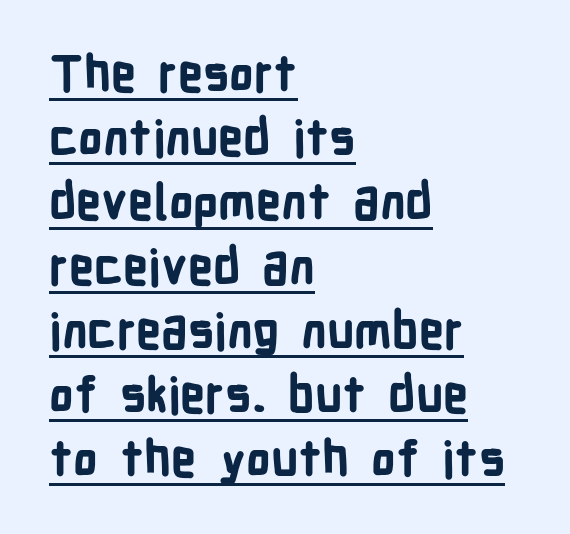
Q: Is the text bold? A: Yes.
Q: Is the text italic (slanted)? A: No, it is upright.
Q: Is the typeface a serif or a sans-serif typeface? A: Sans-serif.
Q: Is the text underlined? A: Yes.
Q: How is the paragraph aligned? A: Left-aligned.
Q: Is the spacing between letters normal or unusually wide? A: Normal.
Q: Is the spacing between lines tight, normal or loose? A: Normal.
Q: Width (condensed, normal, or wide)? A: Condensed.
Q: Stroke contrast? A: Low.
Q: x-height? A: Medium.
Q: Monospaced? A: No.
